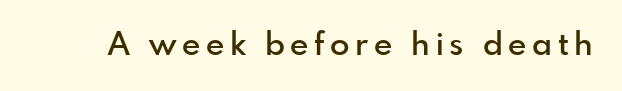
A bit beefed up — I'd call it semibold rather than bold. Grotesque or geometric, the face here clearly has no serifs. The letters stand upright; this is a roman face. A clean baseline with only descenders dipping below it. Spacing verdict: proportional, widths tailored to each character.
